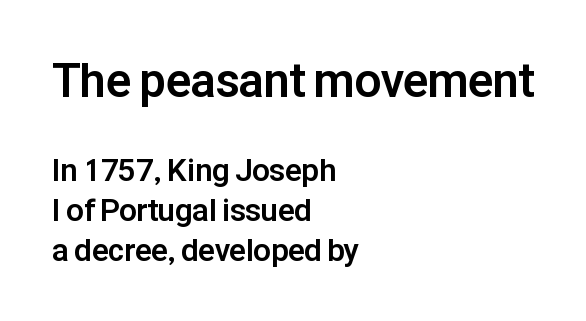
{"serif": "no", "italic": "no", "bold": "yes", "weight": "bold", "width": "normal", "stroke_contrast": "low", "x_height": "medium", "monospaced": "no", "underline": "no", "align": "left", "line_spacing": "normal", "line_spacing_ratio": 1.3, "letter_spacing": "normal", "letter_spacing_em": 0.0, "larger_block": "first", "size_ratio": 1.52, "glyph_px": 47}
